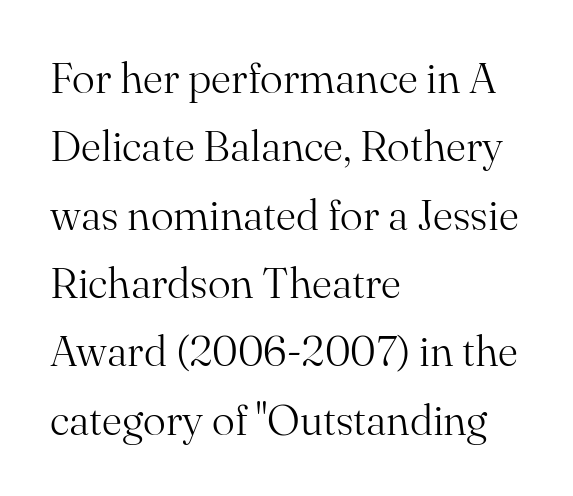
These lines sit exactly where default settings would place them. The passage is arranged the way most books set body copy — flush left. There is no visible air inserted between adjacent glyphs. Spacing verdict: proportional, widths tailored to each character. The letters stand straight up with perfectly vertical stems. Anything drawn beneath the words? Only blank space.
